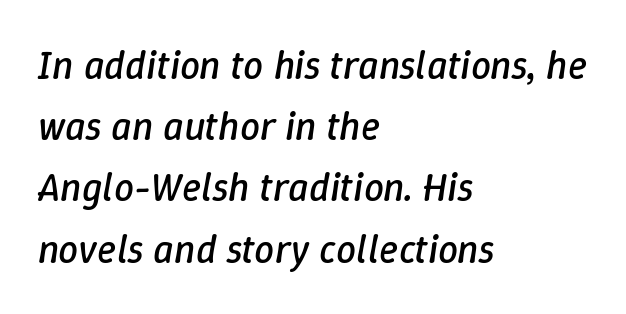
Q: Is the text bold? A: No.
Q: Is the text italic (slanted)? A: Yes, it leans right by about 9 degrees.
Q: Is the text underlined? A: No.
Q: How is the paragraph aligned? A: Left-aligned.
Q: Is the spacing between letters normal or unusually wide? A: Normal.
Q: Is the spacing between lines tight, normal or loose? A: Normal.
Q: Width (condensed, normal, or wide)? A: Normal.
Q: Stroke contrast? A: Low.
Q: x-height? A: Medium.
Q: Monospaced? A: No.
